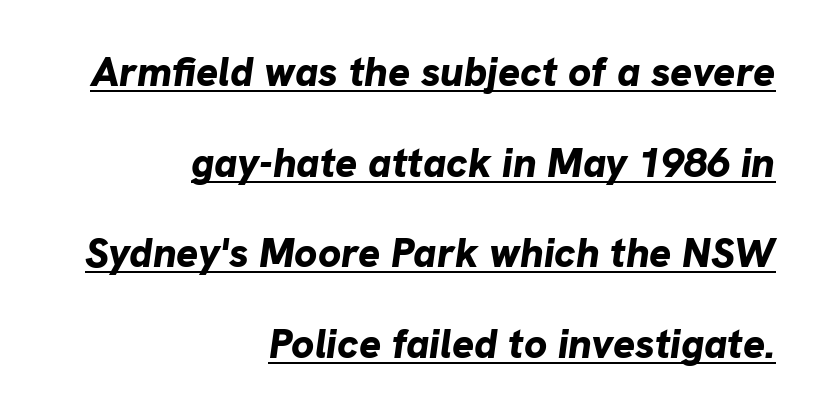
Notice how a bar underscores the lettering throughout. Widely set lines give the paragraph a tall, airy silhouette. The rendering uses natural spacing where letterforms have individual widths. Spacing between characters is what you'd get straight out of the box. Weight check: bold — yes, fully.
